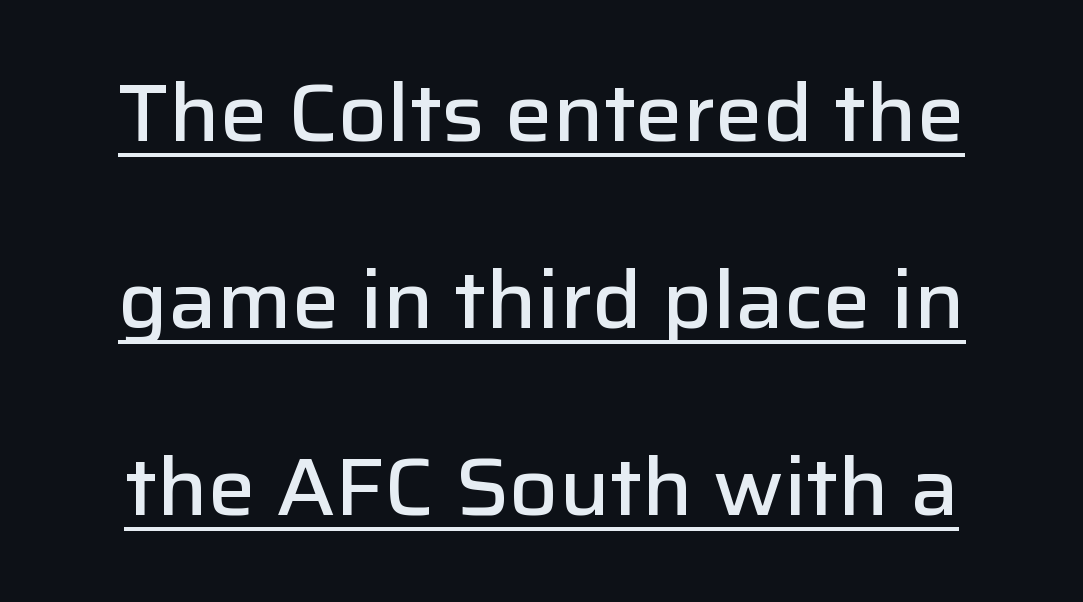
The image shows 80 px semibold sans-serif type, upright; set loose line spacing (2.34x), normal letter spacing, underlined; low stroke contrast and a medium x-height.
